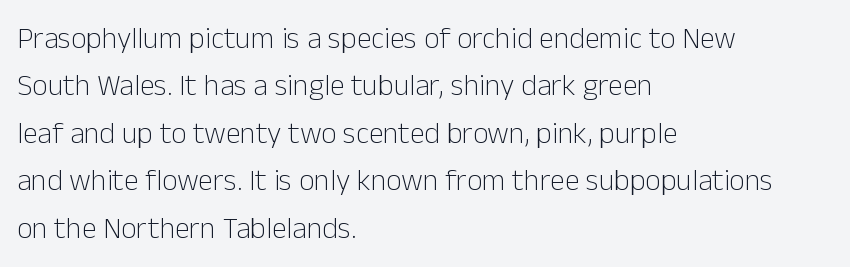
The image shows 30 px light sans-serif type, upright; set left-aligned, normal line spacing (1.58x), normal letter spacing, not underlined; low stroke contrast and a medium x-height.
